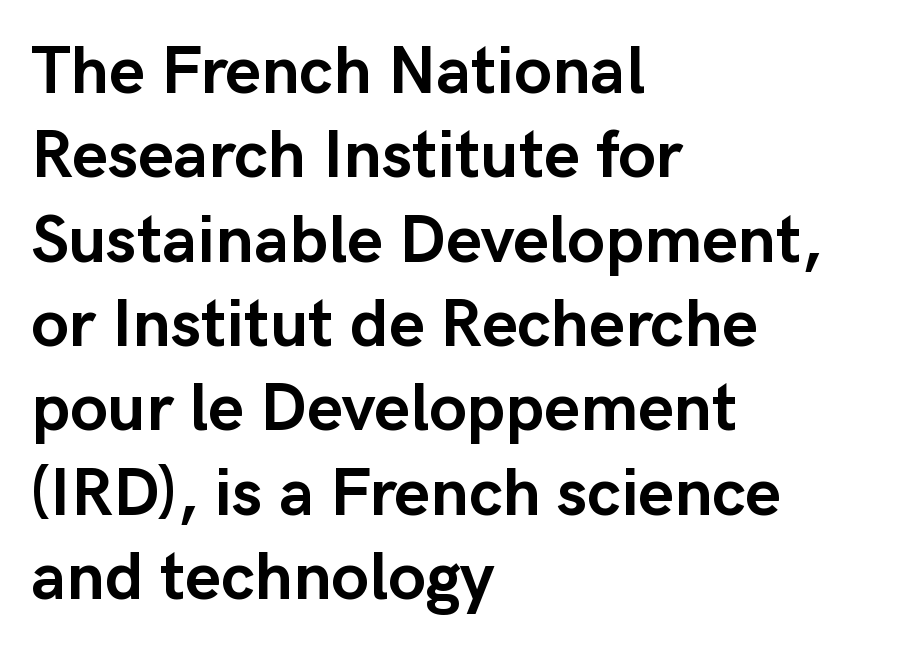
{"serif": "no", "italic": "no", "bold": "yes", "weight": "semibold", "width": "normal", "stroke_contrast": "low", "x_height": "medium", "monospaced": "no", "underline": "no", "align": "left", "line_spacing_ratio": 1.24, "letter_spacing": "normal", "letter_spacing_em": 0.0, "glyph_px": 68}
